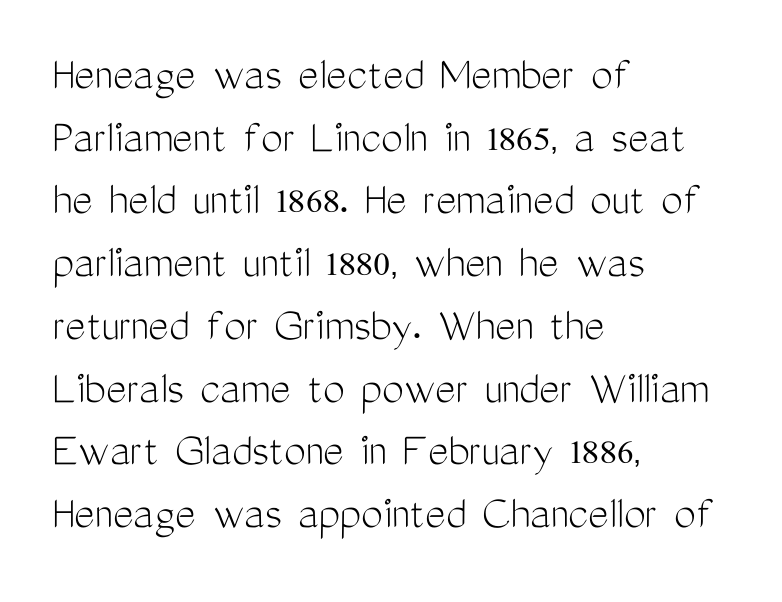
Q: Is the text bold? A: No.
Q: Is the text italic (slanted)? A: No, it is upright.
Q: Is the typeface a serif or a sans-serif typeface? A: Sans-serif.
Q: Is the text underlined? A: No.
Q: How is the paragraph aligned? A: Left-aligned.
Q: Is the spacing between letters normal or unusually wide? A: Normal.
Q: Is the spacing between lines tight, normal or loose? A: Normal.
Q: Width (condensed, normal, or wide)? A: Condensed.
Q: Stroke contrast? A: Medium.
Q: x-height? A: Medium.
Q: Monospaced? A: No.
